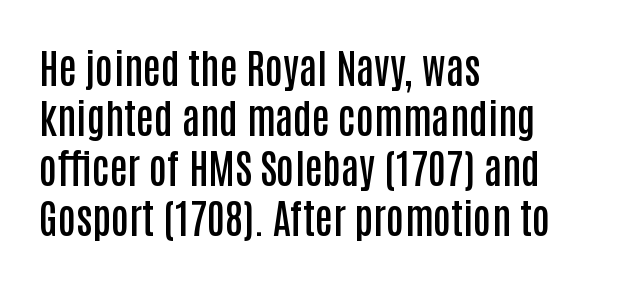
{"serif": "no", "italic": "no", "bold": "semi", "weight": "semibold", "width": "condensed", "stroke_contrast": "low", "x_height": "large", "monospaced": "no", "underline": "no", "align": "left", "line_spacing": "normal", "line_spacing_ratio": 1.25, "letter_spacing": "normal", "letter_spacing_em": 0.0, "glyph_px": 40}
